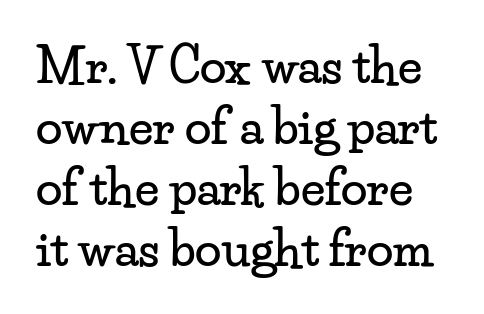
Q: Is the text italic (slanted)? A: No, it is upright.
Q: Is the typeface a serif or a sans-serif typeface? A: Serif.
Q: Is the text underlined? A: No.
Q: Is the spacing between letters normal or unusually wide? A: Normal.
Q: Is the spacing between lines tight, normal or loose? A: Normal.
Q: Width (condensed, normal, or wide)? A: Wide.
Q: Stroke contrast? A: Low.
Q: x-height? A: Small.
Q: Monospaced? A: No.
